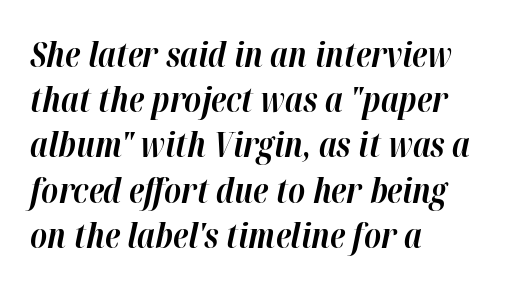
The letters are bold, with thick, heavy strokes. Short note: letters normally spaced. These lines are rendered in a variable-pitch font. If you drew a line through each stem, it would be angled. Underlining? Definitely not there. These lines are set flush left with a ragged right edge.
